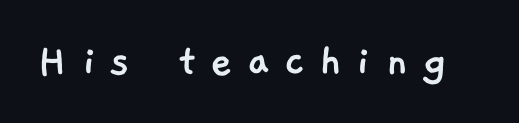
Q: Is the typeface a serif or a sans-serif typeface? A: Sans-serif.
Q: Is the text underlined? A: No.
Q: Is the spacing between letters normal or unusually wide? A: Unusually wide.
Q: Width (condensed, normal, or wide)? A: Normal.
Q: Stroke contrast? A: Low.
Q: x-height? A: Medium.
Q: Monospaced? A: No.
